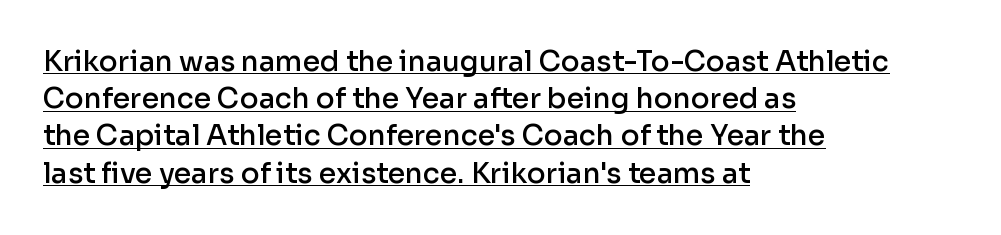
{"serif": "no", "italic": "no", "bold": "semi", "weight": "semibold", "width": "normal", "stroke_contrast": "low", "x_height": "medium", "monospaced": "no", "underline": "yes", "align": "left", "line_spacing": "normal", "line_spacing_ratio": 1.33, "letter_spacing": "normal", "letter_spacing_em": 0.0, "glyph_px": 28}
